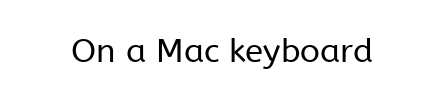
Q: Is the text bold? A: No.
Q: Is the text italic (slanted)? A: No, it is upright.
Q: Is the typeface a serif or a sans-serif typeface? A: Sans-serif.
Q: Is the text underlined? A: No.
Q: Is the spacing between letters normal or unusually wide? A: Normal.
Q: Width (condensed, normal, or wide)? A: Normal.
Q: Stroke contrast? A: Low.
Q: x-height? A: Medium.
Q: Monospaced? A: No.
